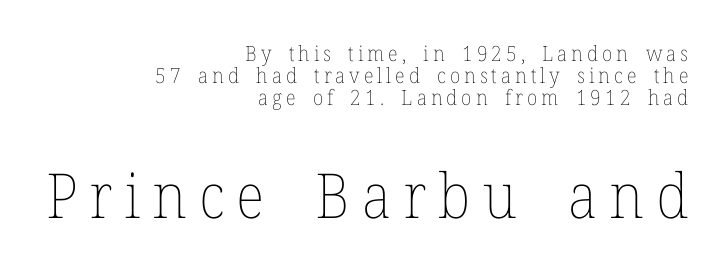
The image shows 62 px thin type, upright; set right-aligned, tight line spacing (1.05x), not underlined; the second (bottom) block is 2.95x larger; low stroke contrast and a medium x-height.
